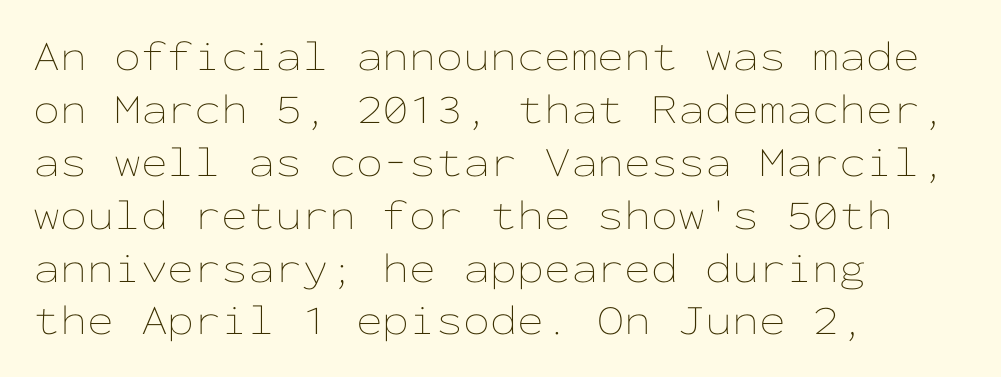
{"italic": "no", "bold": "no", "weight": "thin", "width": "wide", "stroke_contrast": "low", "x_height": "medium", "monospaced": "yes", "underline": "no", "align": "left", "line_spacing_ratio": 1.23, "letter_spacing": "normal", "letter_spacing_em": 0.0, "glyph_px": 43}
